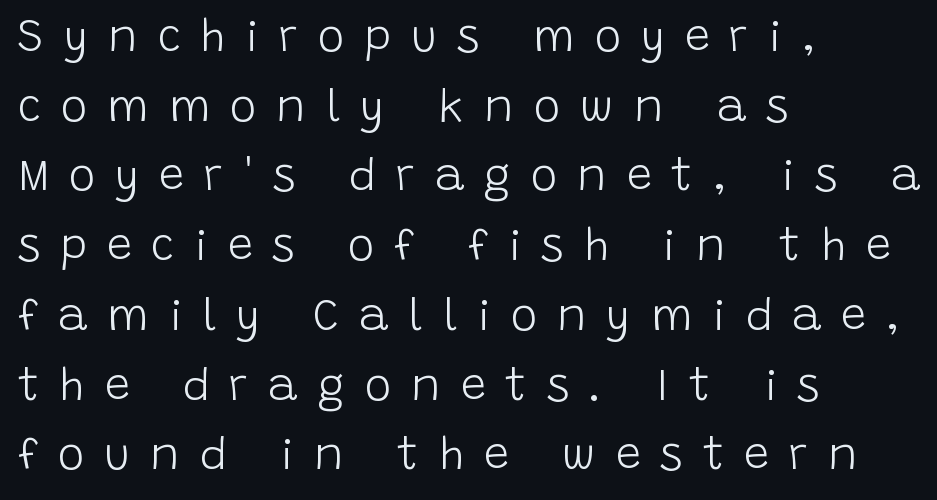
Q: Is the text bold? A: No.
Q: Is the text italic (slanted)? A: No, it is upright.
Q: Is the typeface a serif or a sans-serif typeface? A: Sans-serif.
Q: Is the text underlined? A: No.
Q: How is the paragraph aligned? A: Left-aligned.
Q: Is the spacing between letters normal or unusually wide? A: Unusually wide.
Q: Is the spacing between lines tight, normal or loose? A: Normal.
Q: Width (condensed, normal, or wide)? A: Normal.
Q: Stroke contrast? A: Low.
Q: x-height? A: Large.
Q: Monospaced? A: No.
